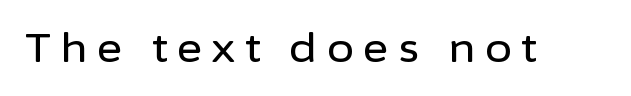
{"serif": "no", "italic": "no", "width": "normal", "stroke_contrast": "low", "x_height": "medium", "monospaced": "no", "underline": "no", "letter_spacing": "wide", "letter_spacing_em": 0.25, "glyph_px": 39}
